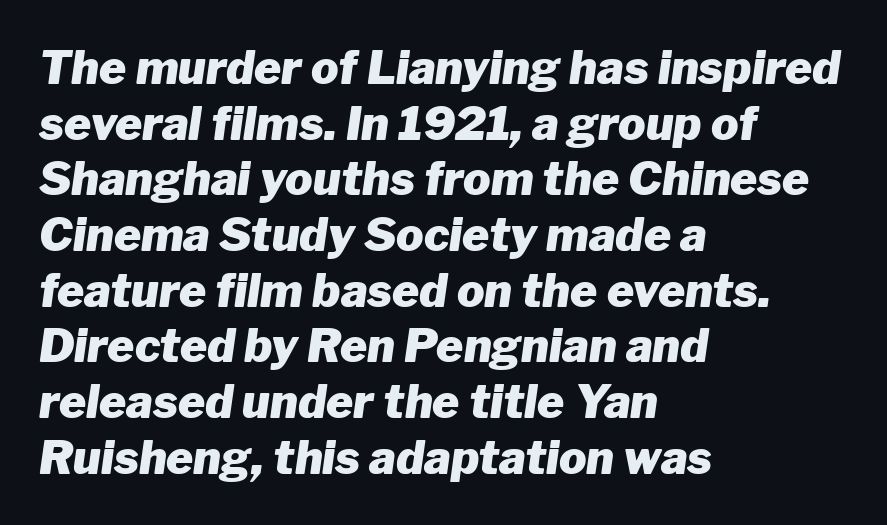
These lines stack with their left ends in a neat column. Strokes here are thick enough to call this a true bold. The area under the type is left untouched. Each word holds together tightly as a unit, with standard inter-letter gaps. In terms of posture, this sample is oblique.
